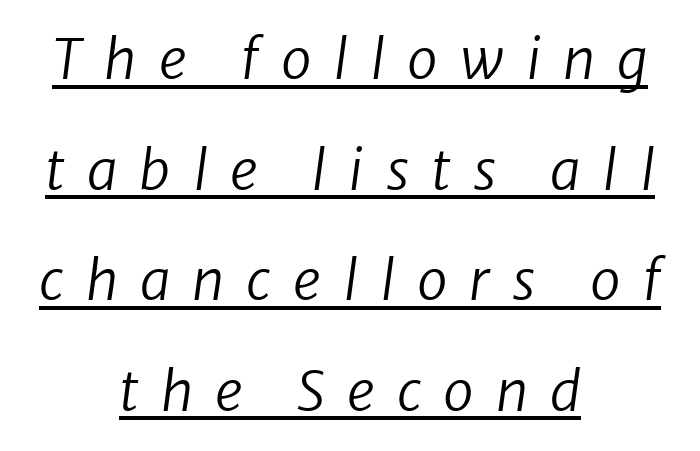
Q: Is the text bold? A: No.
Q: Is the typeface a serif or a sans-serif typeface? A: Sans-serif.
Q: Is the text underlined? A: Yes.
Q: How is the paragraph aligned? A: Centered.
Q: Is the spacing between letters normal or unusually wide? A: Unusually wide.
Q: Is the spacing between lines tight, normal or loose? A: Loose.
Q: Width (condensed, normal, or wide)? A: Normal.
Q: Stroke contrast? A: Low.
Q: x-height? A: Medium.
Q: Monospaced? A: No.
